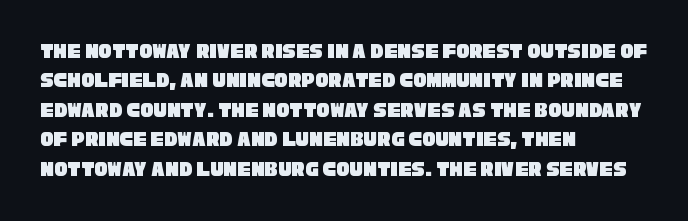
Q: Is the text underlined? A: No.
Q: How is the paragraph aligned? A: Left-aligned.
Q: Is the spacing between letters normal or unusually wide? A: Normal.
Q: Is the spacing between lines tight, normal or loose? A: Normal.
